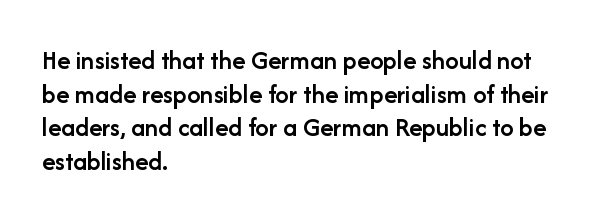
Does the copy run flush right? No — it runs flush left. The passage shown has conventional tracking throughout. Compared with an ordinary text face, these strokes are moderately heavier — a semibold. Unlike italic type, these characters show no tilt at all. No word sits above an underline.
